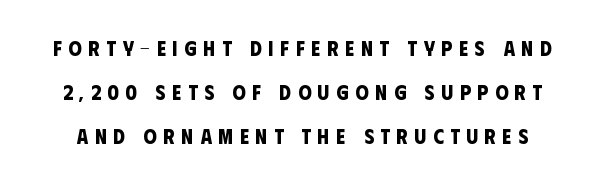
{"bold": "yes", "underline": "no", "line_spacing": "loose", "line_spacing_ratio": 2.1, "letter_spacing": "wide", "letter_spacing_em": 0.32, "glyph_px": 21}
